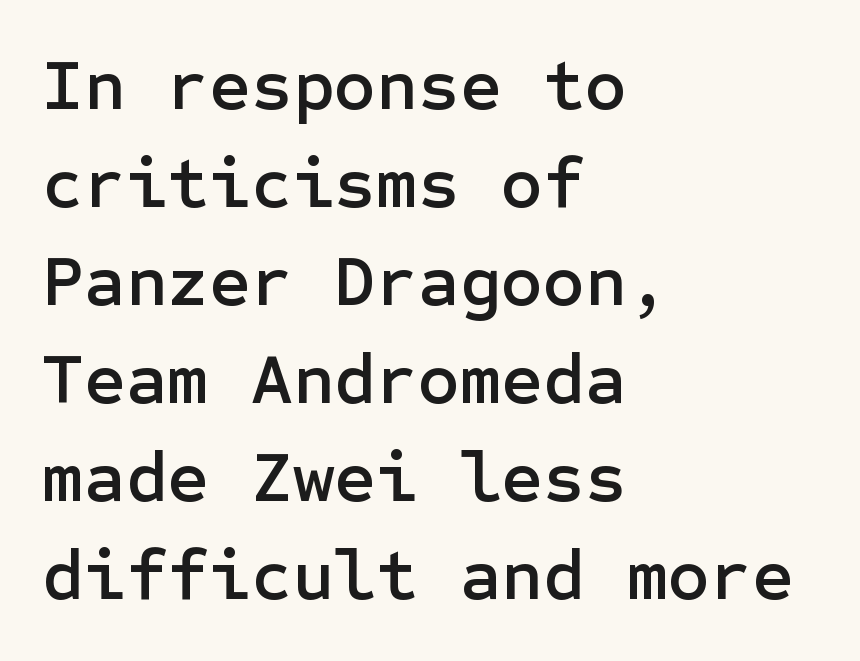
Q: Is the text italic (slanted)? A: No, it is upright.
Q: Is the typeface a serif or a sans-serif typeface? A: Sans-serif.
Q: Is the text underlined? A: No.
Q: How is the paragraph aligned? A: Left-aligned.
Q: Is the spacing between letters normal or unusually wide? A: Normal.
Q: Is the spacing between lines tight, normal or loose? A: Normal.
Q: Width (condensed, normal, or wide)? A: Normal.
Q: Stroke contrast? A: Low.
Q: x-height? A: Medium.
